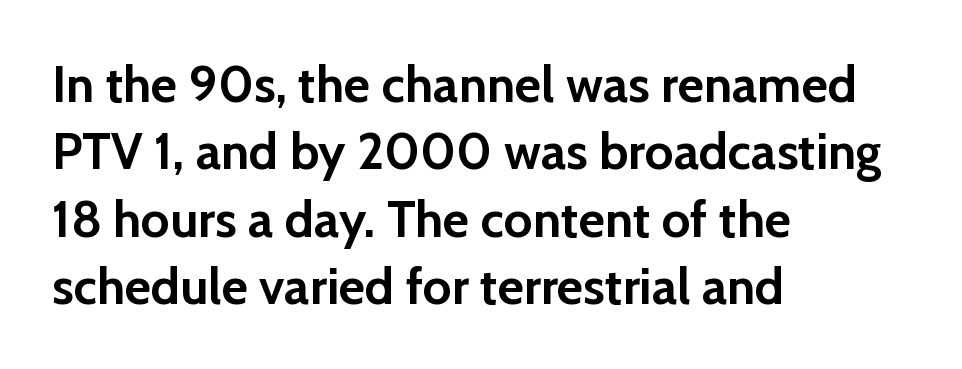
Q: Is the text bold? A: Yes.
Q: Is the text italic (slanted)? A: No, it is upright.
Q: Is the typeface a serif or a sans-serif typeface? A: Sans-serif.
Q: Is the text underlined? A: No.
Q: How is the paragraph aligned? A: Left-aligned.
Q: Is the spacing between letters normal or unusually wide? A: Normal.
Q: Is the spacing between lines tight, normal or loose? A: Normal.
Q: Width (condensed, normal, or wide)? A: Normal.
Q: Stroke contrast? A: Low.
Q: x-height? A: Medium.
Q: Monospaced? A: No.
